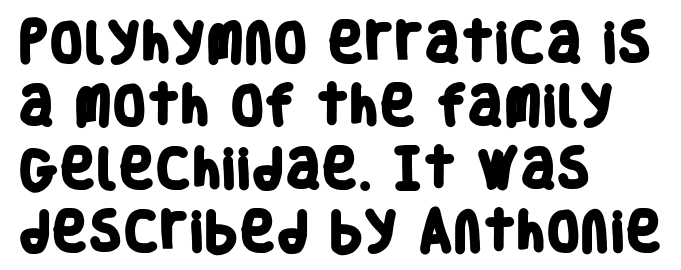
Any mark beneath the type? The region is blank. You'd pick this weight for a headline — it's a proper bold. You could not count columns in this text — the font is proportionally spaced. The passage shown is typeset with a sans-serif family. Nobody touched the tracking dial on this one.
